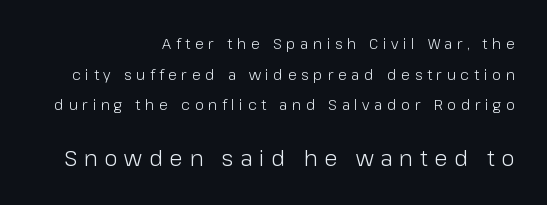
{"italic": "no", "bold": "no", "underline": "no", "align": "right", "line_spacing": "loose", "line_spacing_ratio": 2.05, "letter_spacing": "wide", "letter_spacing_em": 0.3, "larger_block": "second", "size_ratio": 1.47, "glyph_px": 22}
